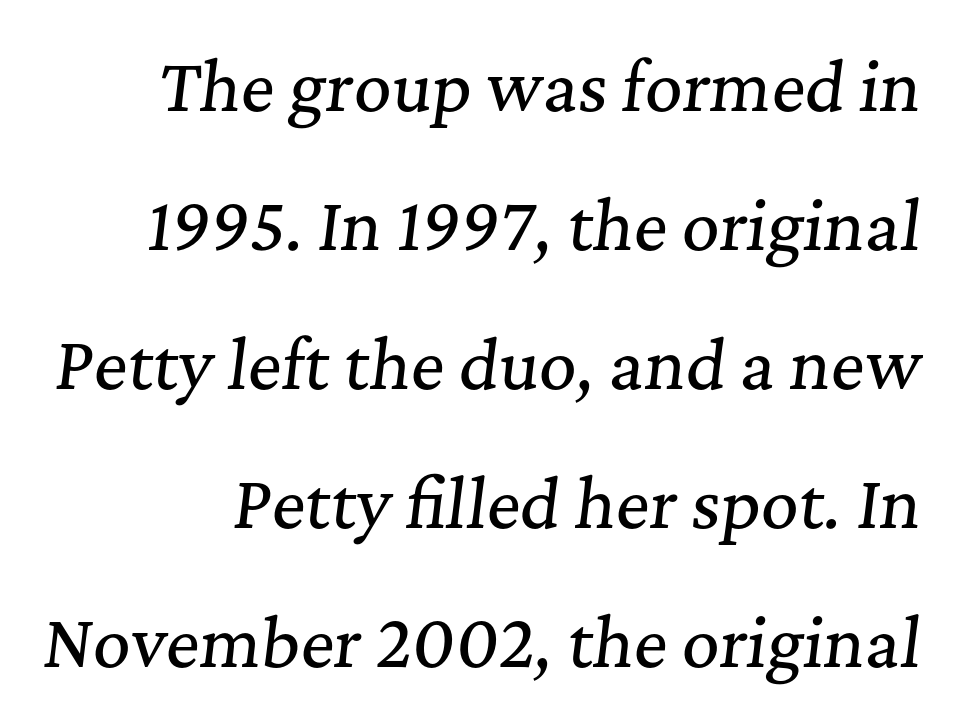
Q: Is the text italic (slanted)? A: Yes, it leans right by about 7 degrees.
Q: Is the typeface a serif or a sans-serif typeface? A: Serif.
Q: Is the text underlined? A: No.
Q: How is the paragraph aligned? A: Right-aligned.
Q: Is the spacing between letters normal or unusually wide? A: Normal.
Q: Is the spacing between lines tight, normal or loose? A: Loose.
Q: Width (condensed, normal, or wide)? A: Normal.
Q: Stroke contrast? A: Medium.
Q: x-height? A: Medium.
Q: Monospaced? A: No.
